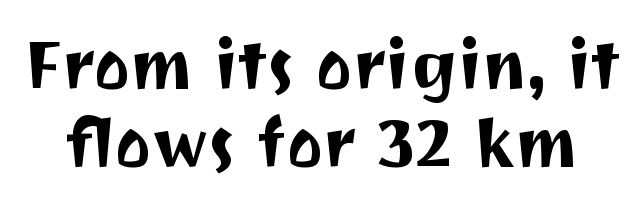
Q: Is the text italic (slanted)? A: No, it is upright.
Q: Is the typeface a serif or a sans-serif typeface? A: Sans-serif.
Q: Is the text underlined? A: No.
Q: Is the spacing between letters normal or unusually wide? A: Normal.
Q: Is the spacing between lines tight, normal or loose? A: Tight.
Q: Width (condensed, normal, or wide)? A: Normal.
Q: Stroke contrast? A: Medium.
Q: x-height? A: Medium.
Q: Monospaced? A: No.
